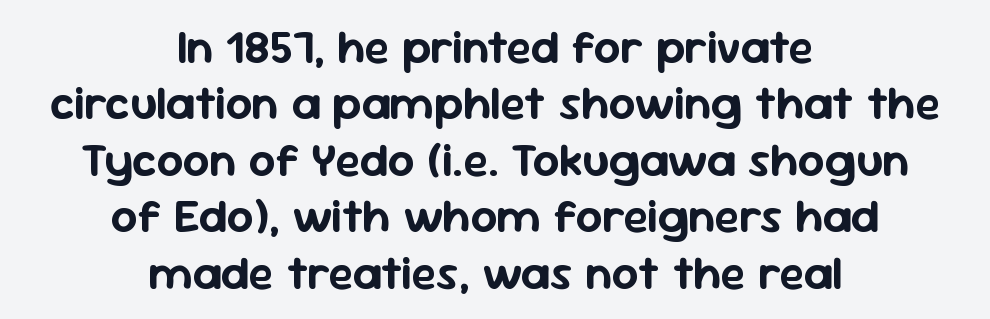
The image shows 47 px sans-serif type, upright; set centered, line spacing 1.2x, normal letter spacing, not underlined; low stroke contrast and a medium x-height.
